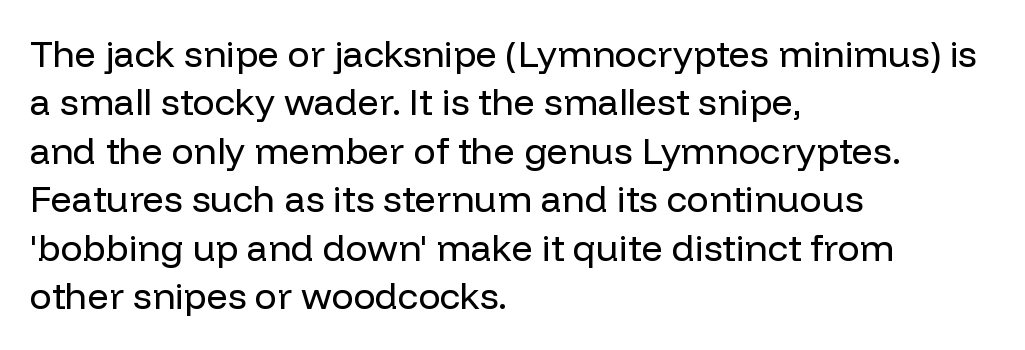
Q: Is the text bold? A: No.
Q: Is the text italic (slanted)? A: No, it is upright.
Q: Is the typeface a serif or a sans-serif typeface? A: Sans-serif.
Q: Is the text underlined? A: No.
Q: How is the paragraph aligned? A: Left-aligned.
Q: Is the spacing between letters normal or unusually wide? A: Normal.
Q: Is the spacing between lines tight, normal or loose? A: Normal.
Q: Width (condensed, normal, or wide)? A: Normal.
Q: Stroke contrast? A: Low.
Q: x-height? A: Medium.
Q: Monospaced? A: No.
